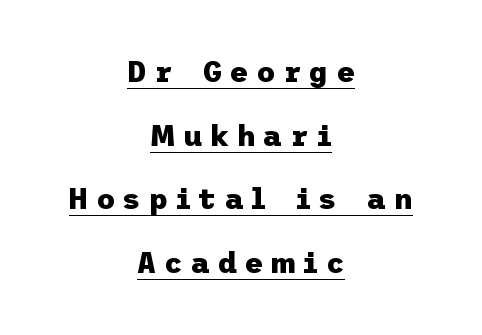
{"serif": "no", "italic": "no", "bold": "yes", "weight": "heavy", "width": "normal", "stroke_contrast": "low", "x_height": "medium", "underline": "yes", "align": "center", "line_spacing": "loose", "line_spacing_ratio": 2.19, "letter_spacing": "wide", "letter_spacing_em": 0.27, "glyph_px": 29}
